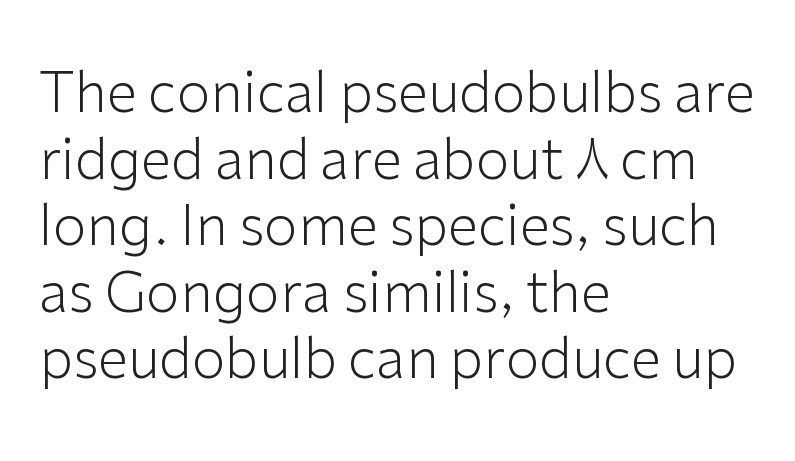
When letters stand straight like this, we call the style roman or upright. Grotesque or geometric, the face here clearly has no serifs. Vertical stems look standard width or narrower in stroke. The rendering uses natural spacing where letterforms have individual widths. Unmarked baselines from the first word to the last. Nothing unusual about the tracking: characters are spaced as the font intends.
